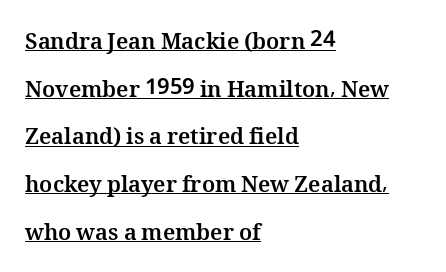
The image shows 22 px bold type, upright; set left-aligned, loose line spacing (2.17x), normal letter spacing, underlined.
